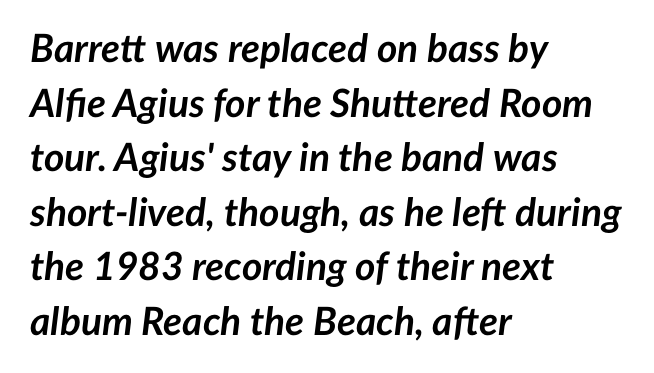
The rendering uses a moderate line-height, typical for paragraphs. A clean baseline with only descenders dipping below it. Do the characters align in a grid? No, the font is proportional. Here the glyphs are tracked normally, forming tight word shapes. The font's italic variant was chosen for this text.
